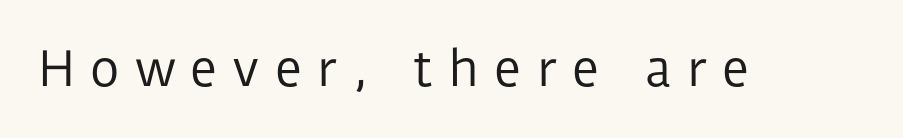
{"serif": "no", "italic": "no", "bold": "no", "weight": "regular", "width": "normal", "stroke_contrast": "low", "x_height": "medium", "monospaced": "no", "underline": "no", "letter_spacing": "wide", "letter_spacing_em": 0.32, "glyph_px": 47}
